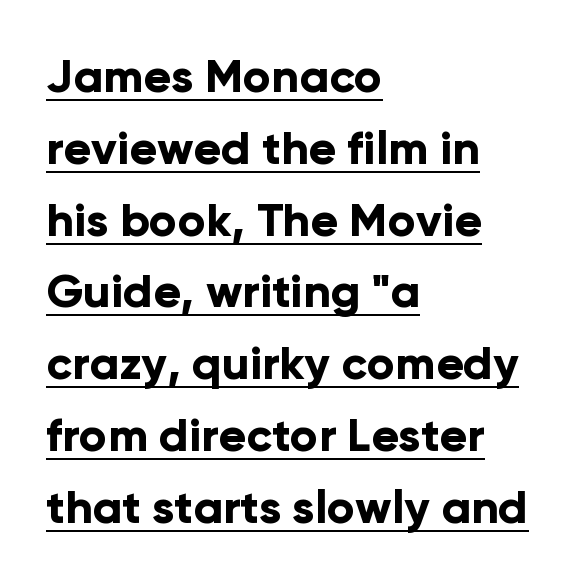
The image shows 46 px bold sans-serif type, upright; set left-aligned, normal line spacing (1.56x), normal letter spacing, underlined; low stroke contrast and a medium x-height.
